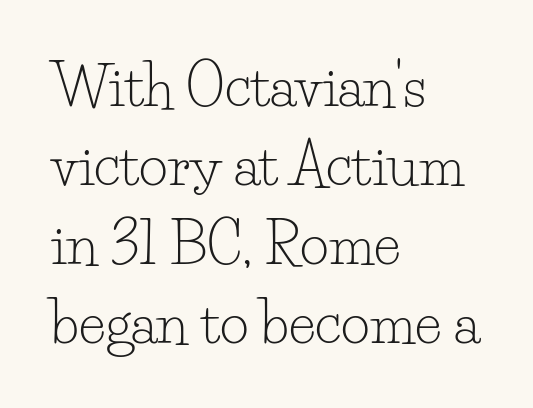
{"serif": "yes", "italic": "no", "bold": "no", "weight": "light", "width": "normal", "stroke_contrast": "low", "x_height": "small", "monospaced": "no", "underline": "no", "align": "left", "line_spacing": "normal", "line_spacing_ratio": 1.41, "letter_spacing": "normal", "letter_spacing_em": 0.0, "glyph_px": 56}
